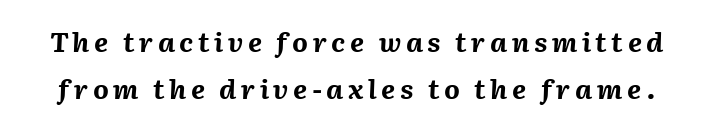
The image shows 27 px bold type, italic (leaning right); set line spacing 1.74x, not underlined.
